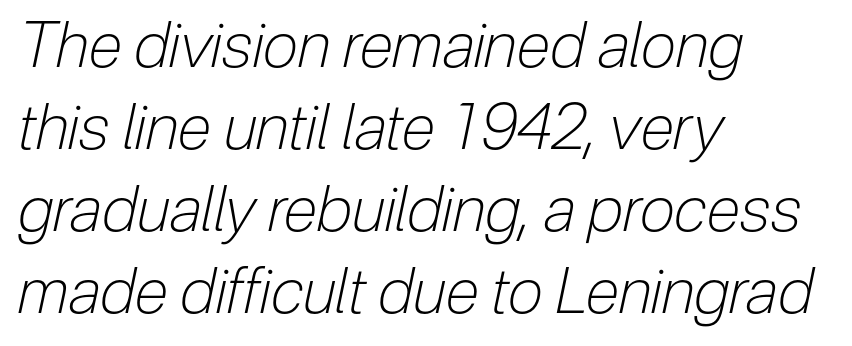
The image shows 63 px light, condensed type, italic (leaning right); set left-aligned, normal line spacing (1.3x), normal letter spacing, not underlined; low stroke contrast and a medium x-height.
